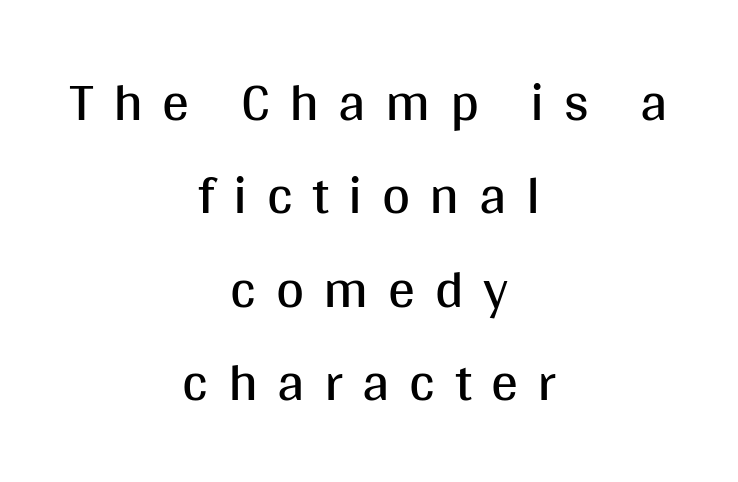
The image shows 54 px regular-weight sans-serif type, upright; set centered, line spacing 1.73x, unusually wide letter spacing (+0.36 em), not underlined; medium stroke contrast and a large x-height.
